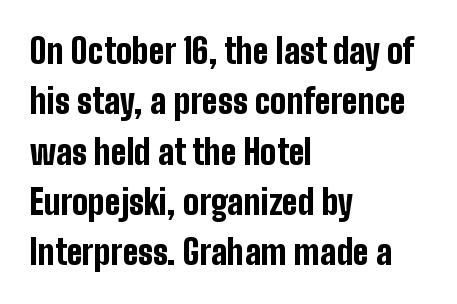
Q: Is the text bold? A: Yes.
Q: Is the text italic (slanted)? A: No, it is upright.
Q: Is the typeface a serif or a sans-serif typeface? A: Sans-serif.
Q: Is the text underlined? A: No.
Q: How is the paragraph aligned? A: Left-aligned.
Q: Is the spacing between letters normal or unusually wide? A: Normal.
Q: Is the spacing between lines tight, normal or loose? A: Normal.
Q: Width (condensed, normal, or wide)? A: Condensed.
Q: Stroke contrast? A: Low.
Q: x-height? A: Medium.
Q: Monospaced? A: No.
